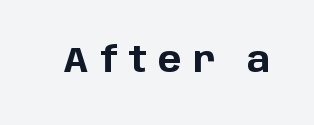
Is this a sans? Yes — the strokes have no serifs. The typography opts for an upright posture over an oblique one. Is the letter spacing exaggerated? Yes — the characters are pushed far apart. Honestly, there is no underline to notice here at all. The letters advance in unequal steps, a hallmark of proportional type.
